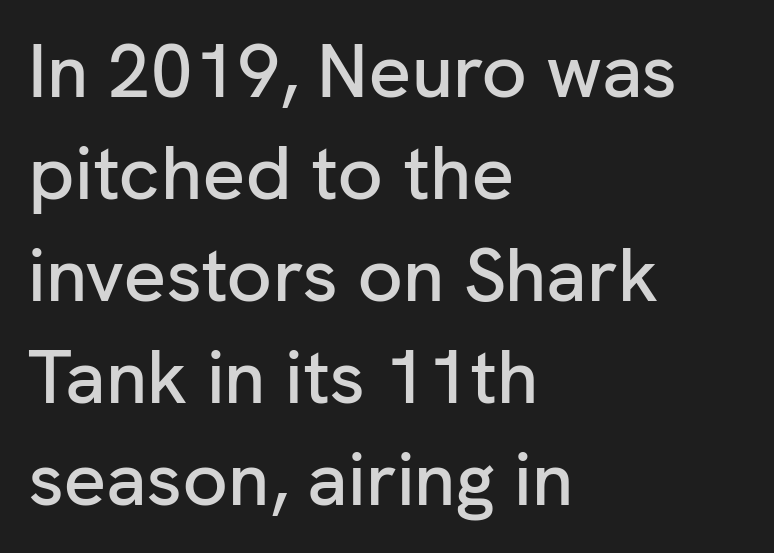
Q: Is the text italic (slanted)? A: No, it is upright.
Q: Is the typeface a serif or a sans-serif typeface? A: Sans-serif.
Q: Is the text underlined? A: No.
Q: How is the paragraph aligned? A: Left-aligned.
Q: Is the spacing between letters normal or unusually wide? A: Normal.
Q: Is the spacing between lines tight, normal or loose? A: Normal.
Q: Width (condensed, normal, or wide)? A: Normal.
Q: Stroke contrast? A: Low.
Q: x-height? A: Medium.
Q: Monospaced? A: No.
